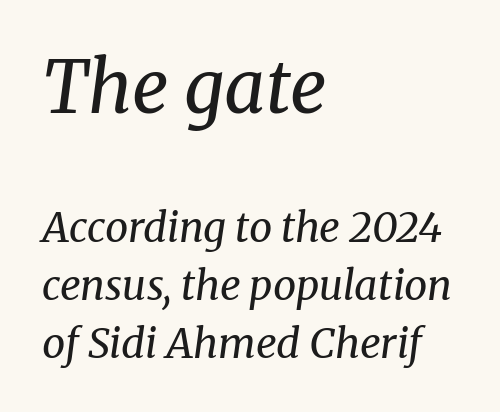
In terms of leading, this rendering sits right in the middle. The letters look calm and open, with moderate or lighter stems. One-word summary of the alignment: left. The horizontal fit of the characters is conventional and even.
